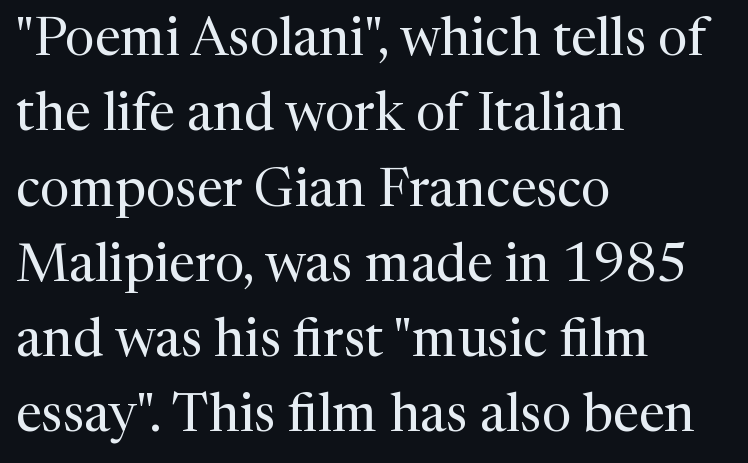
{"serif": "yes", "italic": "no", "bold": "no", "weight": "regular", "width": "normal", "stroke_contrast": "medium", "x_height": "medium", "monospaced": "no", "underline": "no", "align": "left", "line_spacing": "normal", "line_spacing_ratio": 1.42, "letter_spacing": "normal", "letter_spacing_em": 0.0, "glyph_px": 53}
